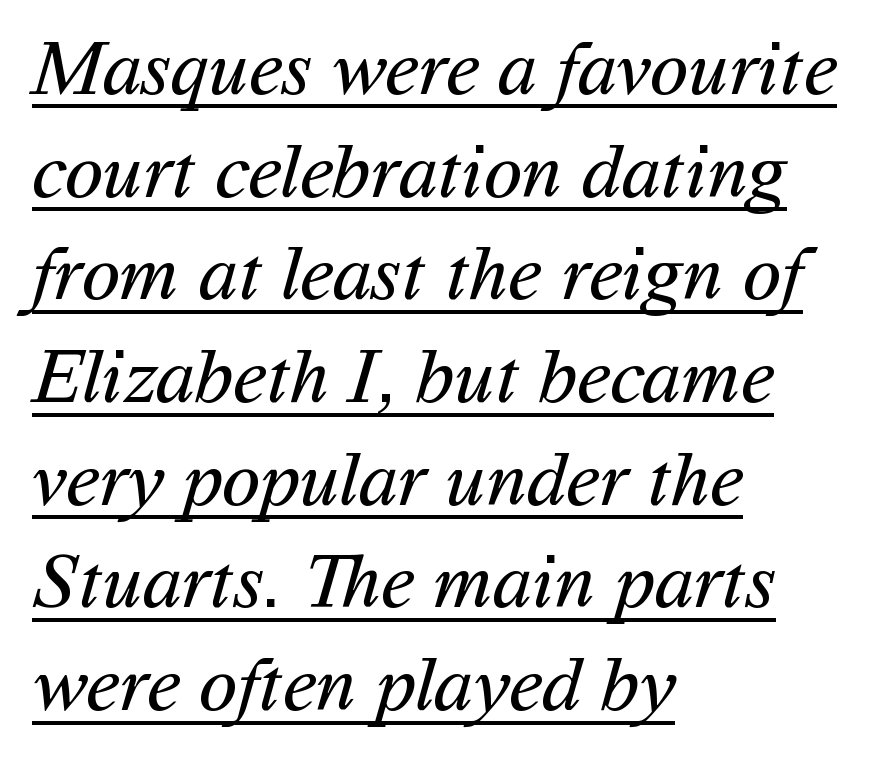
Q: Is the text bold? A: No.
Q: Is the typeface a serif or a sans-serif typeface? A: Sans-serif.
Q: Is the text underlined? A: Yes.
Q: How is the paragraph aligned? A: Left-aligned.
Q: Is the spacing between letters normal or unusually wide? A: Normal.
Q: Is the spacing between lines tight, normal or loose? A: Normal.
Q: Width (condensed, normal, or wide)? A: Normal.
Q: Stroke contrast? A: Medium.
Q: x-height? A: Medium.
Q: Monospaced? A: No.
